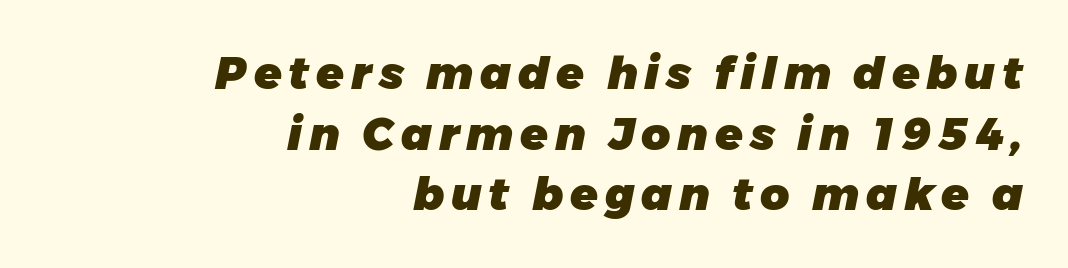
The image shows 45 px heavy type, italic (leaning right); set right-aligned, normal line spacing (1.35x), not underlined; low stroke contrast and a medium x-height.
